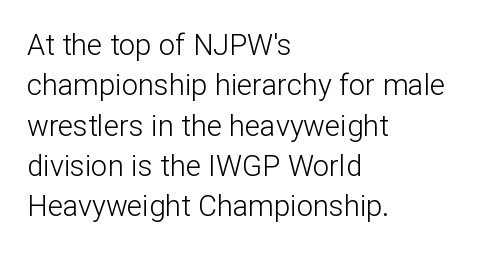
{"serif": "no", "italic": "no", "bold": "no", "weight": "light", "width": "normal", "stroke_contrast": "low", "x_height": "medium", "monospaced": "no", "underline": "no", "align": "left", "line_spacing": "normal", "line_spacing_ratio": 1.39, "letter_spacing": "normal", "letter_spacing_em": 0.0, "glyph_px": 29}
